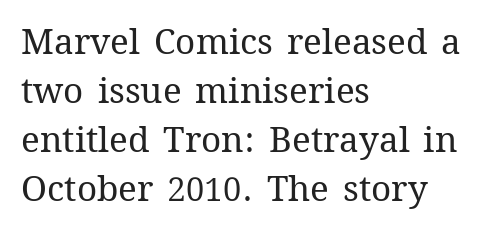
Every row of glyphs begins at an identical x-position on the left. The zone under the glyphs is completely vacant. Do the characters align in a grid? No, the font is proportional. In terms of leading, this rendering sits right in the middle. Characters follow at the spacing the type designer built in. When letters stand straight like this, we call the style roman or upright.
